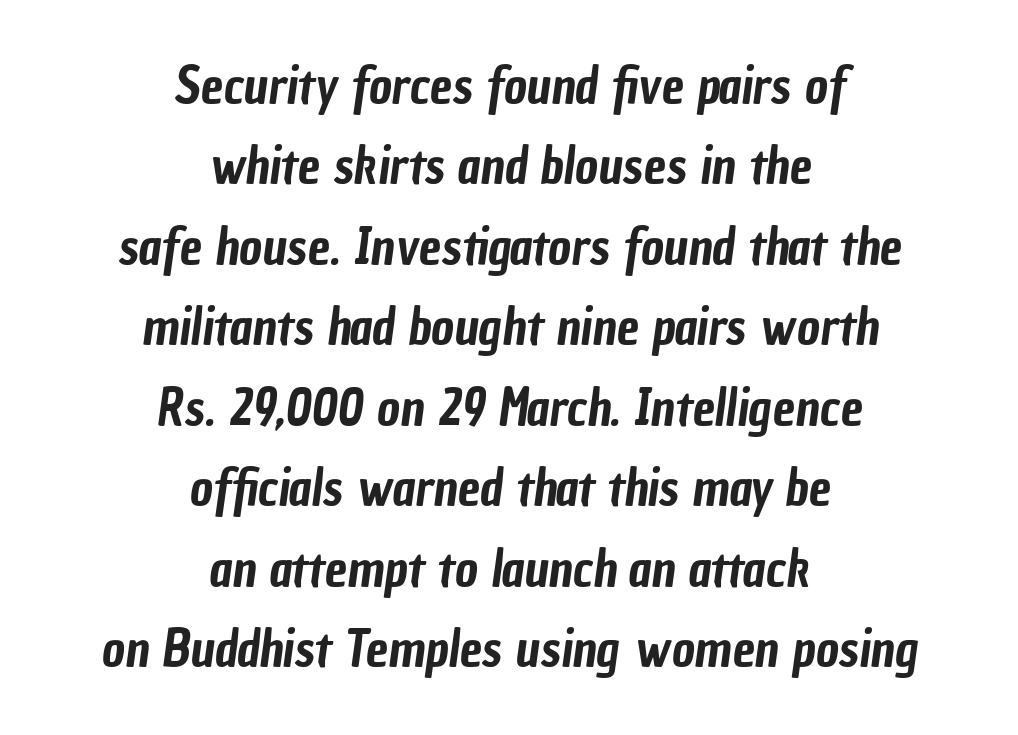
Q: Is the typeface a serif or a sans-serif typeface? A: Sans-serif.
Q: Is the text underlined? A: No.
Q: How is the paragraph aligned? A: Centered.
Q: Is the spacing between letters normal or unusually wide? A: Normal.
Q: Is the spacing between lines tight, normal or loose? A: Normal.
Q: Width (condensed, normal, or wide)? A: Condensed.
Q: Stroke contrast? A: Low.
Q: x-height? A: Medium.
Q: Monospaced? A: No.
